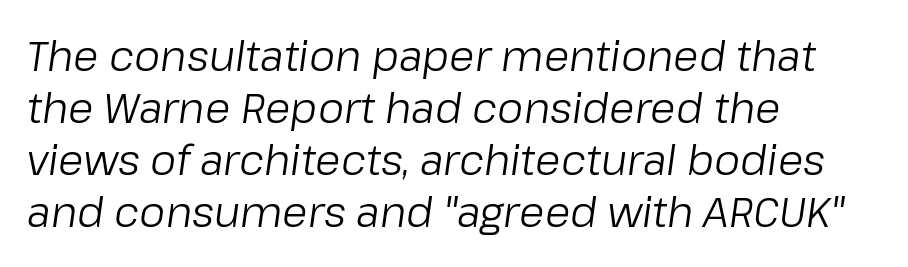
The image shows 41 px regular-weight type, italic (leaning right); set left-aligned, normal line spacing (1.27x), normal letter spacing, not underlined; low stroke contrast and a medium x-height.
